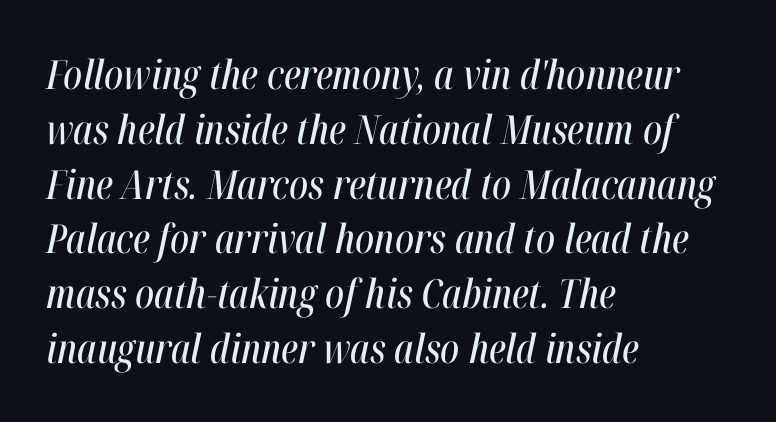
This sample has the flowing, uneven cadence of proportional lettering. This sample is left-justified, so line endings fall wherever the words run out. A typesetter would call this leading conventional body-copy spacing. The foot of each line stays bare and open.
